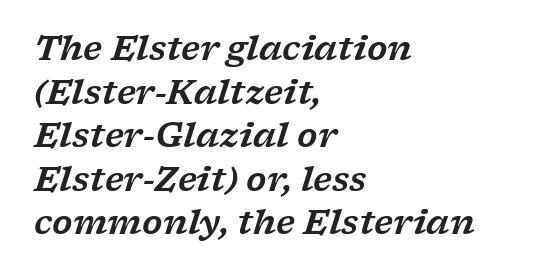
Quick note: italic. Tracking value appears to be zero — textbook default spacing. Clear beneath every line of the passage. The rendering shows small feet on the letterforms — a serif design. Here the designer chose a conventional face with non-uniform glyph widths. Notice how descenders clear the ascenders below comfortably — that's standard leading.
